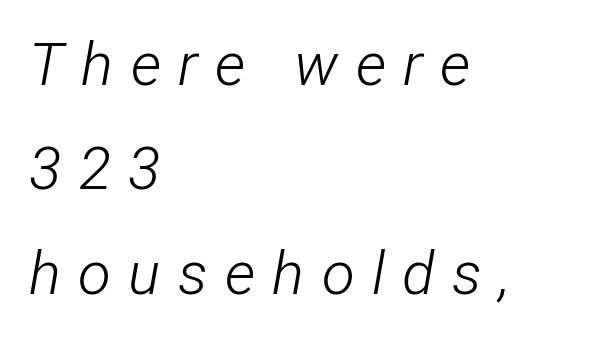
The image shows 60 px light, condensed type, italic (leaning right); set left-aligned, line spacing 1.74x, unusually wide letter spacing (+0.29 em), not underlined; low stroke contrast and a medium x-height.
